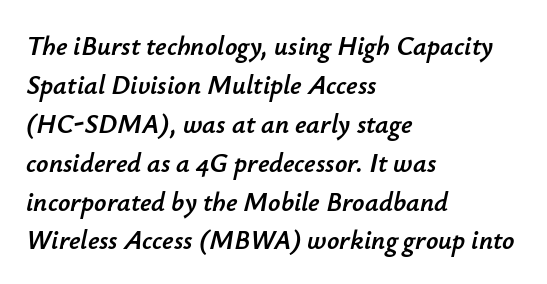
The image shows 27 px text type, italic (leaning right); set left-aligned, normal line spacing (1.44x), normal letter spacing, not underlined.
